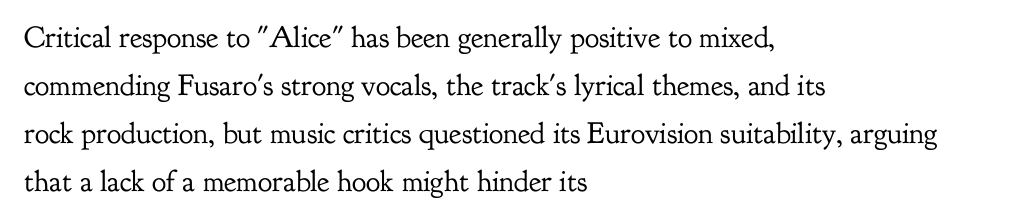
The image shows 30 px regular-weight serif type, upright; set left-aligned, normal line spacing (1.6x), normal letter spacing, not underlined; low stroke contrast and a small x-height.
